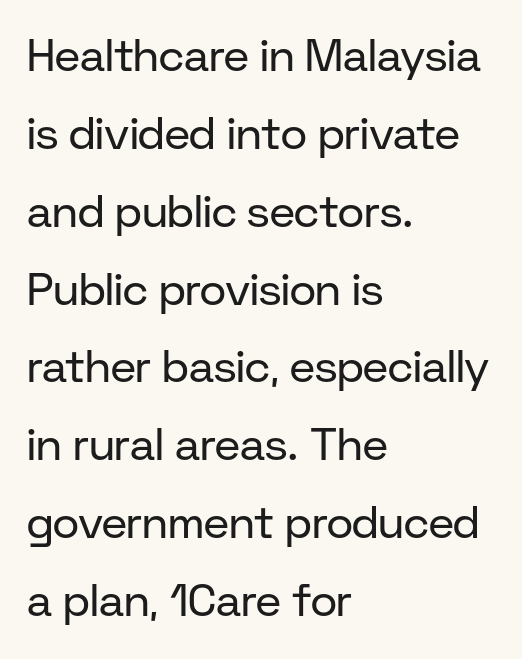
{"serif": "no", "italic": "no", "bold": "no", "weight": "regular", "width": "normal", "stroke_contrast": "low", "x_height": "medium", "monospaced": "no", "underline": "no", "align": "left", "line_spacing_ratio": 1.73, "letter_spacing": "normal", "letter_spacing_em": 0.0, "glyph_px": 45}
